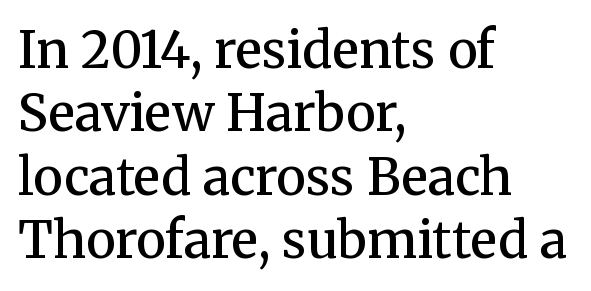
Line starts are locked; line ends wander. Successive baselines arrive at the customary interval. You can tell it's not italic because the verticals are truly vertical. The words here are not underlined. The horizontal fit of the characters is conventional and even.
